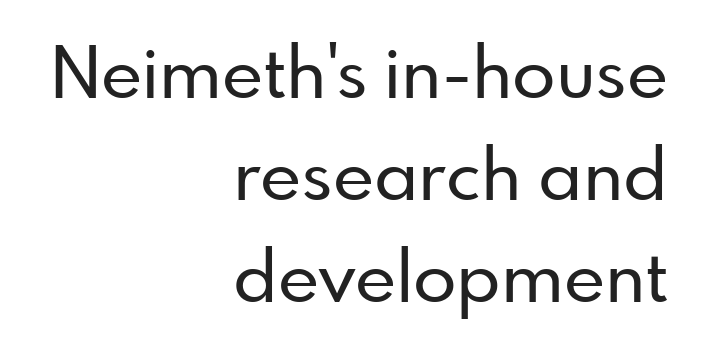
Q: Is the text italic (slanted)? A: No, it is upright.
Q: Is the typeface a serif or a sans-serif typeface? A: Sans-serif.
Q: Is the text underlined? A: No.
Q: How is the paragraph aligned? A: Right-aligned.
Q: Is the spacing between letters normal or unusually wide? A: Normal.
Q: Is the spacing between lines tight, normal or loose? A: Normal.
Q: Width (condensed, normal, or wide)? A: Normal.
Q: Stroke contrast? A: Low.
Q: x-height? A: Small.
Q: Monospaced? A: No.
